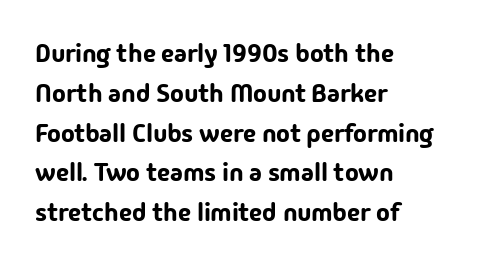
Q: Is the text italic (slanted)? A: No, it is upright.
Q: Is the text underlined? A: No.
Q: How is the paragraph aligned? A: Left-aligned.
Q: Is the spacing between letters normal or unusually wide? A: Normal.
Q: Is the spacing between lines tight, normal or loose? A: Normal.
